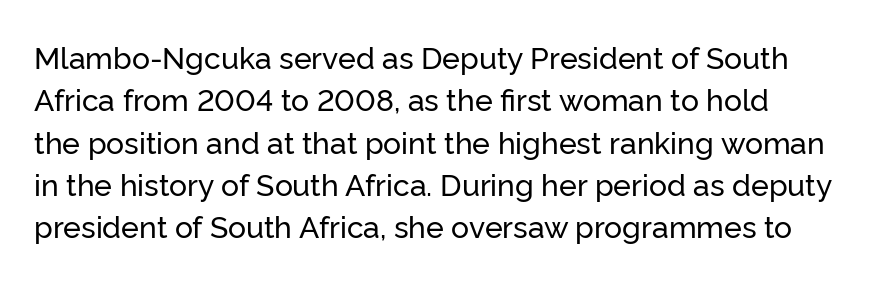
A roman cut, with each character standing at attention. Look at the tracking — it's just the regular setting, nothing added. Has an underline been added? It has not. The letters carry no serifs — their stems end cleanly without finishing strokes. The space between consecutive lines is moderate.
